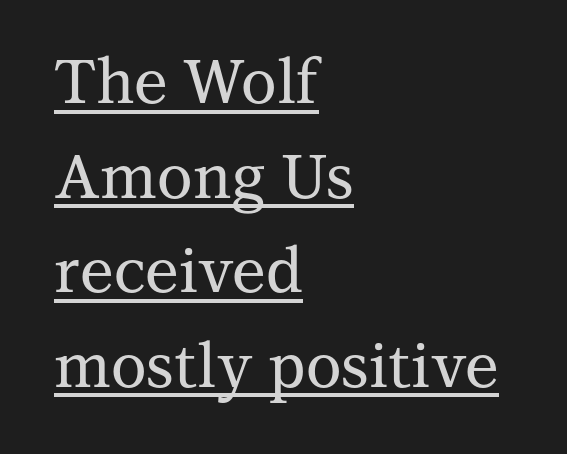
The image shows 61 px serif type, upright; set left-aligned, normal line spacing (1.55x), normal letter spacing, underlined; medium stroke contrast and a medium x-height.
